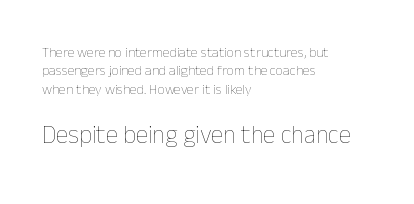
Q: Is the text bold? A: No.
Q: Is the text italic (slanted)? A: No, it is upright.
Q: Is the text underlined? A: No.
Q: How is the paragraph aligned? A: Left-aligned.
Q: Is the spacing between letters normal or unusually wide? A: Normal.
Q: Is the spacing between lines tight, normal or loose? A: Normal.
Q: Which block of text is set in a larger size, the first (top) or the second (bottom)? A: The second (bottom) one.
